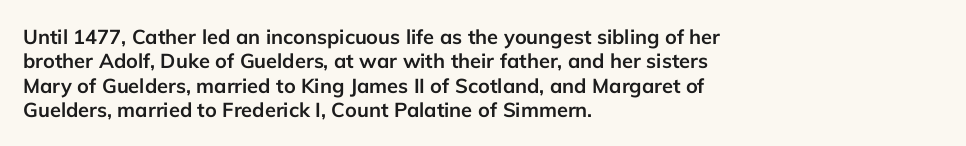
The image shows 20 px bold type, upright; set left-aligned, line spacing 1.22x, normal letter spacing, not underlined.
